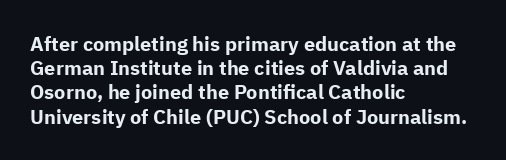
{"italic": "no", "bold": "yes", "underline": "no", "align": "left", "line_spacing_ratio": 1.21, "letter_spacing": "normal", "letter_spacing_em": 0.0, "glyph_px": 20}
